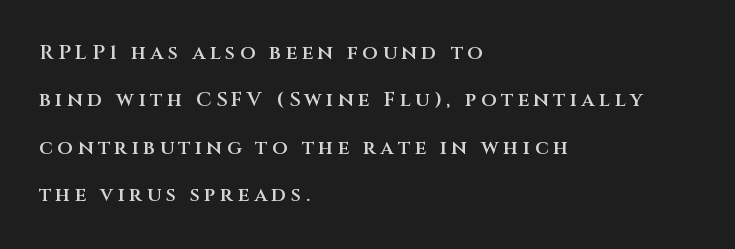
{"italic": "no", "bold": "semi", "underline": "no", "align": "left", "line_spacing": "loose", "line_spacing_ratio": 2.37, "letter_spacing": "wide", "letter_spacing_em": 0.23, "glyph_px": 20}
